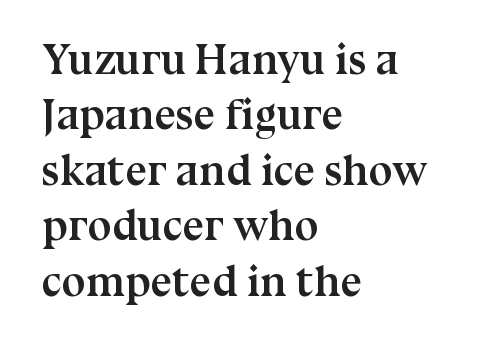
{"serif": "yes", "italic": "no", "bold": "yes", "weight": "semibold", "width": "normal", "stroke_contrast": "medium", "x_height": "medium", "monospaced": "no", "underline": "no", "align": "left", "line_spacing": "normal", "line_spacing_ratio": 1.29, "letter_spacing": "normal", "letter_spacing_em": 0.0, "glyph_px": 43}
